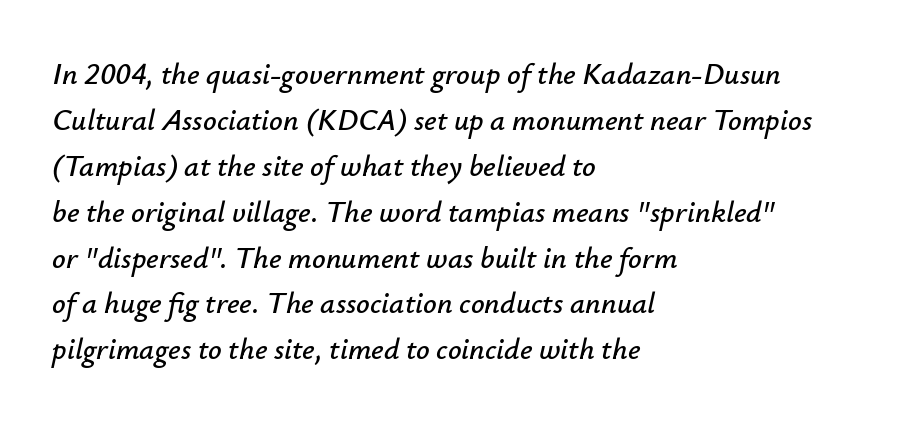
Q: Is the text italic (slanted)? A: Yes, it leans right by about 12 degrees.
Q: Is the text underlined? A: No.
Q: How is the paragraph aligned? A: Left-aligned.
Q: Is the spacing between letters normal or unusually wide? A: Normal.
Q: Is the spacing between lines tight, normal or loose? A: Normal.
Q: Width (condensed, normal, or wide)? A: Normal.
Q: Stroke contrast? A: Low.
Q: x-height? A: Small.
Q: Monospaced? A: No.
